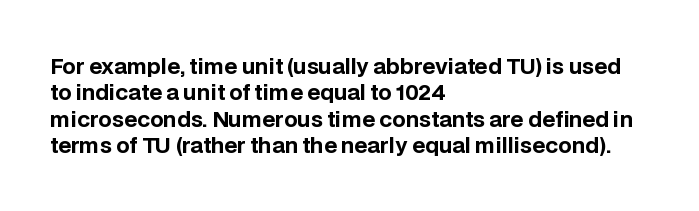
{"italic": "no", "bold": "yes", "underline": "no", "align": "left", "line_spacing": "normal", "line_spacing_ratio": 1.26, "letter_spacing": "normal", "letter_spacing_em": 0.0, "glyph_px": 21}
